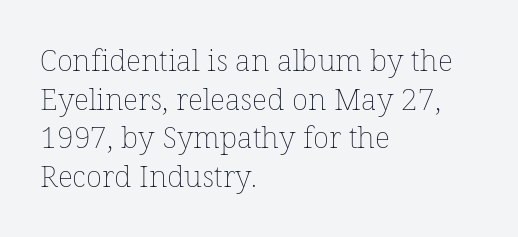
Every stem runs plumb, perpendicular to the baseline. Letters rest on an invisible, unmarked baseline. Each line starts at the same left margin while the right side varies. The cut favours lightness, reaching ordinary text weight at its darkest. Here the designer chose a conventional face with non-uniform glyph widths.
